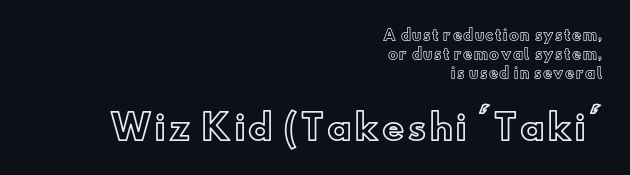
The image shows 34 px text type, upright; set right-aligned, normal line spacing (1.35x), not underlined; the second (bottom) block is 2.43x larger; a small x-height.
